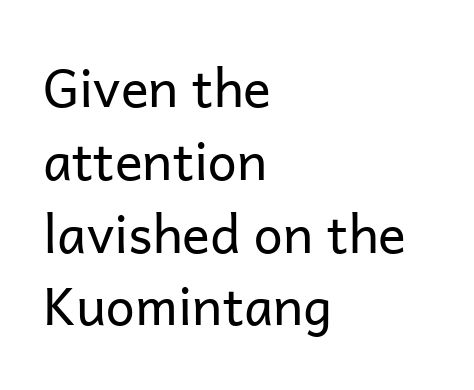
The image shows 52 px regular-weight sans-serif type, upright; set left-aligned, normal line spacing (1.4x), normal letter spacing, not underlined; low stroke contrast and a medium x-height.
